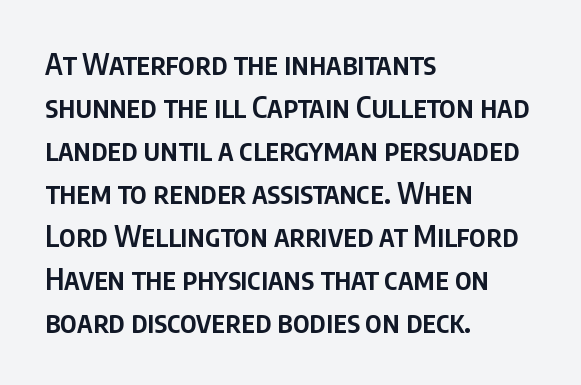
Q: Is the text bold? A: Semi-bold.
Q: Is the text italic (slanted)? A: No, it is upright.
Q: Is the typeface a serif or a sans-serif typeface? A: Sans-serif.
Q: Is the text underlined? A: No.
Q: How is the paragraph aligned? A: Left-aligned.
Q: Is the spacing between letters normal or unusually wide? A: Normal.
Q: Is the spacing between lines tight, normal or loose? A: Normal.
Q: Width (condensed, normal, or wide)? A: Condensed.
Q: Stroke contrast? A: Low.
Q: x-height? A: Large.
Q: Monospaced? A: No.
